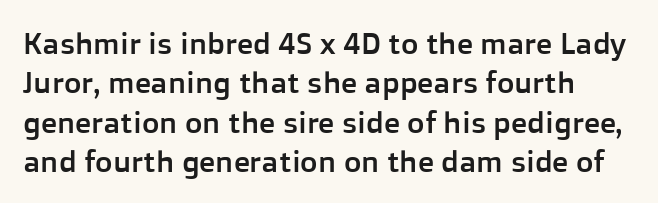
The image shows 30 px sans-serif type, upright; set normal line spacing (1.31x), normal letter spacing, not underlined; low stroke contrast and a medium x-height.
